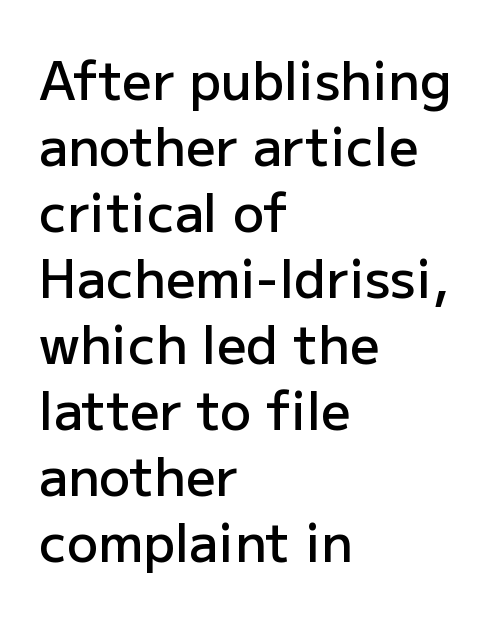
{"serif": "no", "italic": "no", "bold": "semi", "weight": "semibold", "width": "normal", "stroke_contrast": "low", "x_height": "medium", "monospaced": "no", "underline": "no", "align": "left", "line_spacing": "normal", "line_spacing_ratio": 1.27, "letter_spacing": "normal", "letter_spacing_em": 0.0, "glyph_px": 52}
